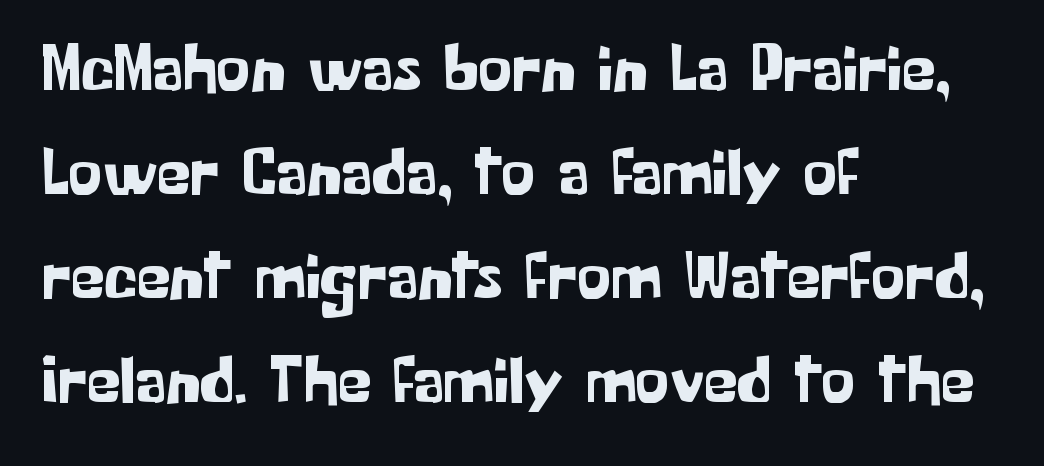
Q: Is the text italic (slanted)? A: No, it is upright.
Q: Is the typeface a serif or a sans-serif typeface? A: Sans-serif.
Q: Is the text underlined? A: No.
Q: How is the paragraph aligned? A: Left-aligned.
Q: Is the spacing between letters normal or unusually wide? A: Normal.
Q: Is the spacing between lines tight, normal or loose? A: Normal.
Q: Width (condensed, normal, or wide)? A: Normal.
Q: Stroke contrast? A: Low.
Q: x-height? A: Medium.
Q: Monospaced? A: No.
